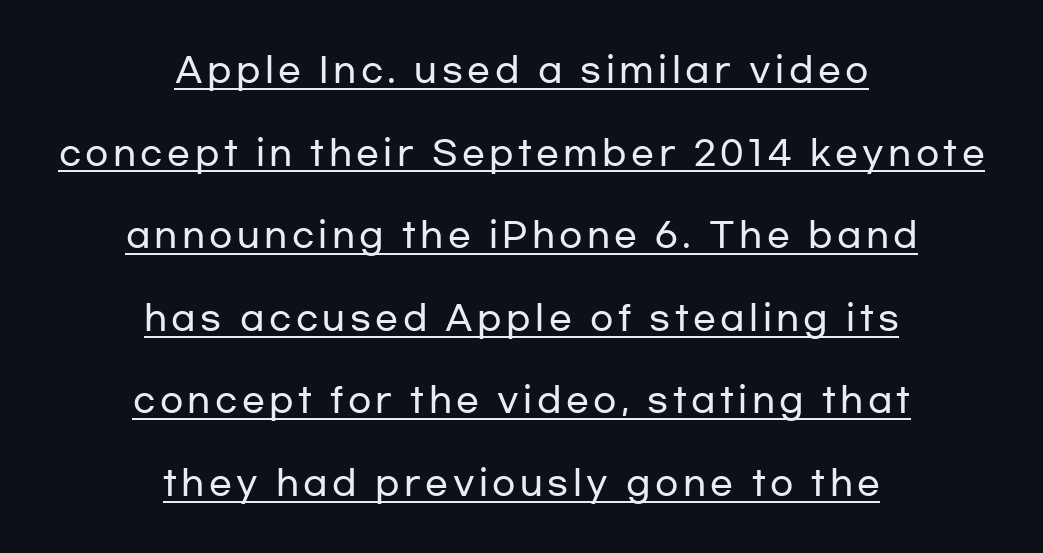
{"serif": "no", "italic": "no", "width": "wide", "stroke_contrast": "low", "x_height": "medium", "monospaced": "no", "underline": "yes", "align": "center", "line_spacing": "loose", "line_spacing_ratio": 2.43, "glyph_px": 34}
